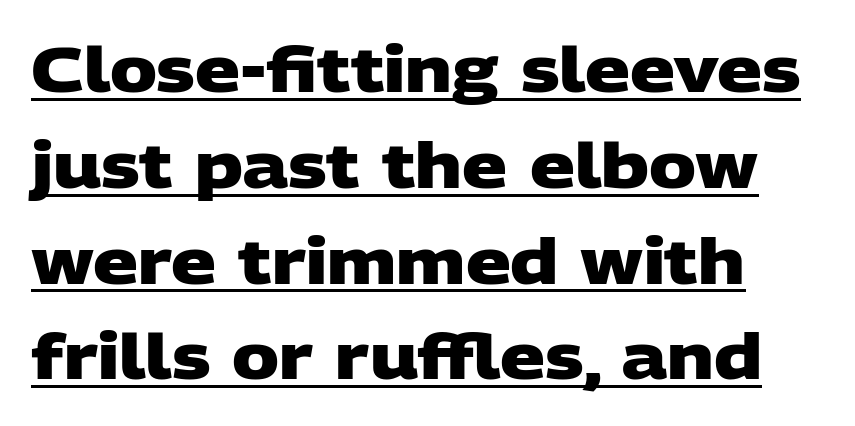
Q: Is the text bold? A: Yes.
Q: Is the typeface a serif or a sans-serif typeface? A: Sans-serif.
Q: Is the text underlined? A: Yes.
Q: Is the spacing between letters normal or unusually wide? A: Normal.
Q: Is the spacing between lines tight, normal or loose? A: Normal.
Q: Width (condensed, normal, or wide)? A: Wide.
Q: Stroke contrast? A: Low.
Q: x-height? A: Large.
Q: Monospaced? A: No.
